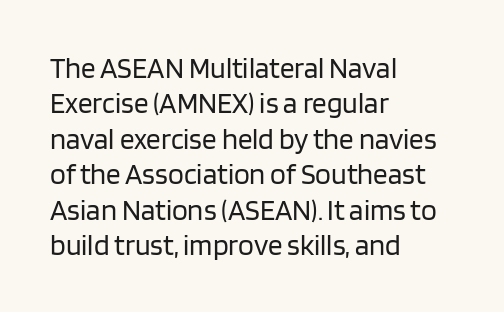
The image shows 29 px regular-weight sans-serif type, upright; set left-aligned, line spacing 1.22x, normal letter spacing, not underlined; low stroke contrast and a large x-height.
